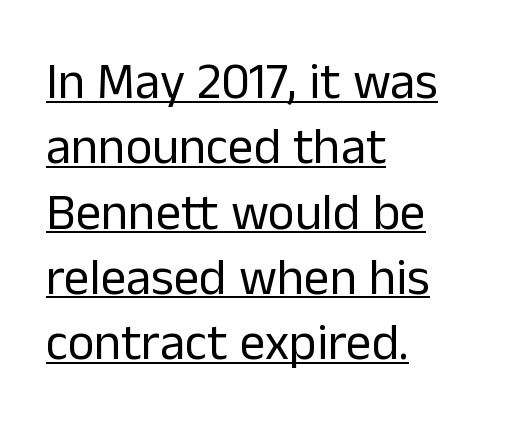
Here the designer chose a conventional face with non-uniform glyph widths. Standard letterfit; no display-style spreading of the glyphs. The rag falls on the right side of this text block. A typesetter would label this face a sans. Italic: no, the glyphs are upright roman. Rows of type keep a routine distance in the vertical direction.
